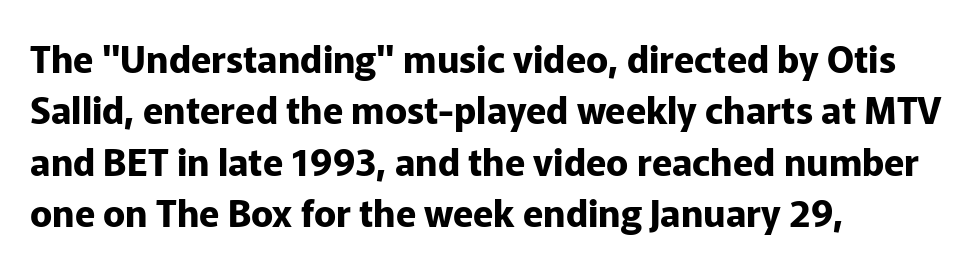
The image shows 37 px bold sans-serif type, upright; set left-aligned, normal line spacing (1.39x), normal letter spacing, not underlined; low stroke contrast and a medium x-height.
